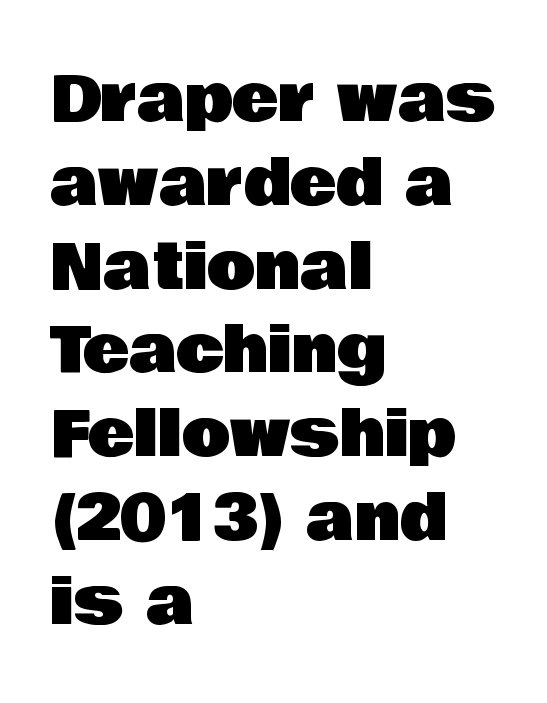
The image shows 63 px sans-serif type, upright; set left-aligned, normal line spacing (1.33x), normal letter spacing, not underlined; low stroke contrast and a large x-height.
